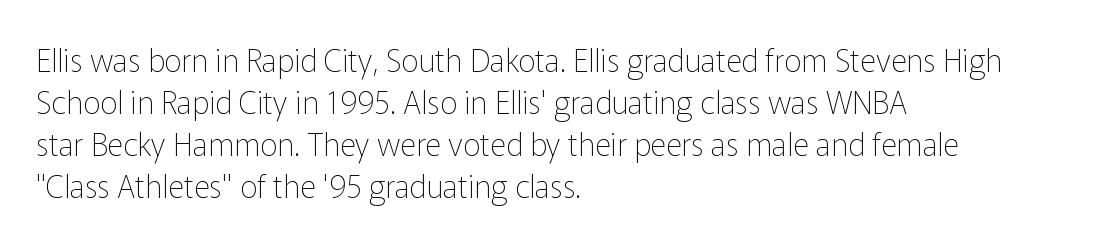
Q: Is the text bold? A: No.
Q: Is the text italic (slanted)? A: No, it is upright.
Q: Is the typeface a serif or a sans-serif typeface? A: Sans-serif.
Q: Is the text underlined? A: No.
Q: How is the paragraph aligned? A: Left-aligned.
Q: Is the spacing between letters normal or unusually wide? A: Normal.
Q: Is the spacing between lines tight, normal or loose? A: Normal.
Q: Width (condensed, normal, or wide)? A: Normal.
Q: Stroke contrast? A: Low.
Q: x-height? A: Medium.
Q: Monospaced? A: No.
